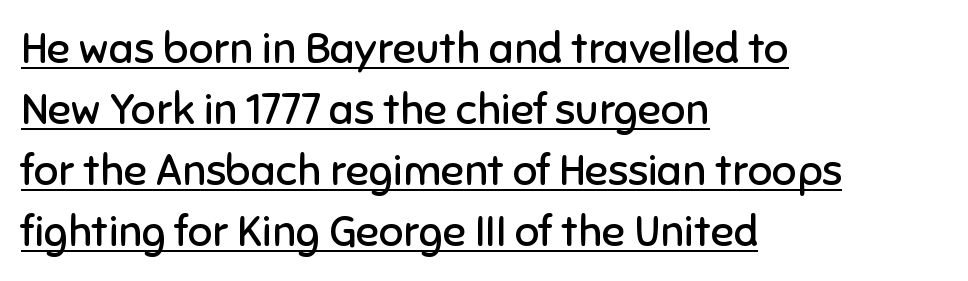
{"serif": "no", "italic": "no", "bold": "no", "weight": "regular", "width": "normal", "stroke_contrast": "low", "x_height": "medium", "monospaced": "no", "underline": "yes", "align": "left", "line_spacing": "normal", "line_spacing_ratio": 1.42, "letter_spacing": "normal", "letter_spacing_em": 0.0, "glyph_px": 43}
